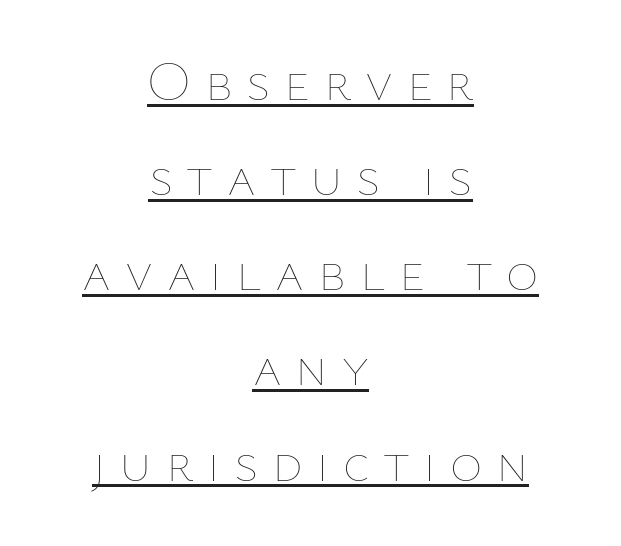
{"italic": "no", "bold": "no", "weight": "thin", "width": "normal", "stroke_contrast": "low", "x_height": "medium", "monospaced": "no", "underline": "yes", "align": "center", "line_spacing_ratio": 1.73, "letter_spacing": "wide", "letter_spacing_em": 0.25, "glyph_px": 55}
